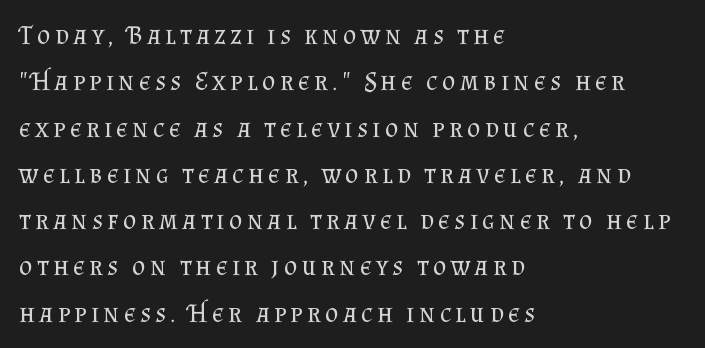
The image shows 26 px text type, upright; set left-aligned, line spacing 1.78x, not underlined.
